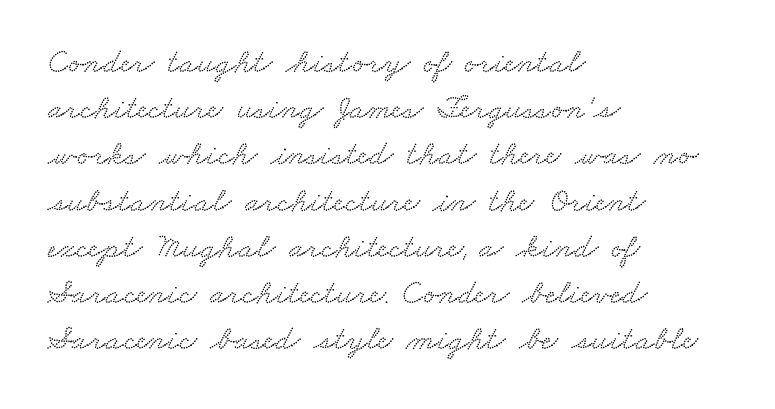
{"serif": "yes", "width": "wide", "stroke_contrast": "low", "x_height": "small", "monospaced": "no", "underline": "no", "align": "left", "line_spacing": "normal", "line_spacing_ratio": 1.36, "letter_spacing": "normal", "letter_spacing_em": 0.0, "glyph_px": 34}
